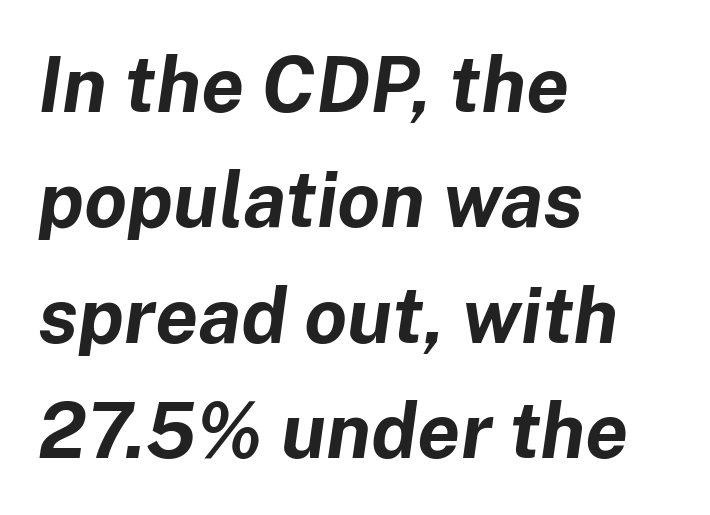
Inter-character spacing is left at the font's built-in metrics. These lines are set flush left with a ragged right edge. Yep, that's italic — everything's leaning. The strip under each line holds only bare page. These lines are rendered in a variable-pitch font.
